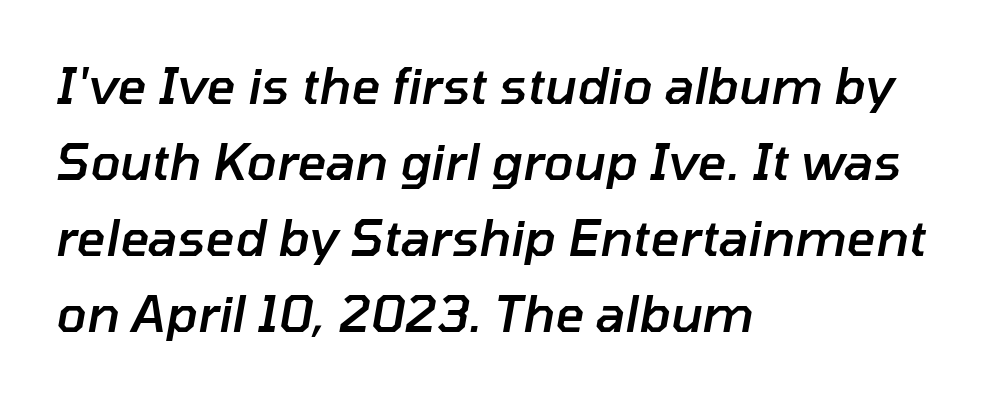
The image shows 50 px semibold type, italic (leaning right); set left-aligned, normal line spacing (1.52x), normal letter spacing, not underlined; low stroke contrast and a medium x-height.
